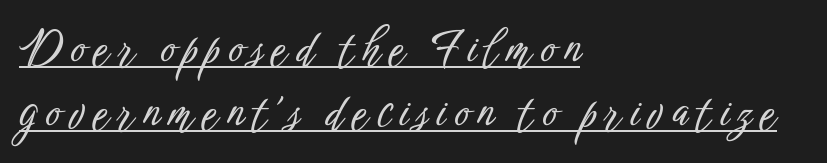
The image shows 44 px condensed sans-serif type; set left-aligned, normal line spacing (1.45x), unusually wide letter spacing (+0.2 em), underlined; low stroke contrast and a medium x-height.
